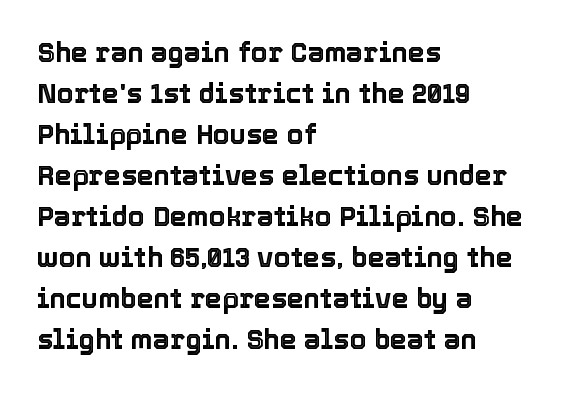
Q: Is the text italic (slanted)? A: No, it is upright.
Q: Is the text underlined? A: No.
Q: How is the paragraph aligned? A: Left-aligned.
Q: Is the spacing between letters normal or unusually wide? A: Normal.
Q: Is the spacing between lines tight, normal or loose? A: Normal.
